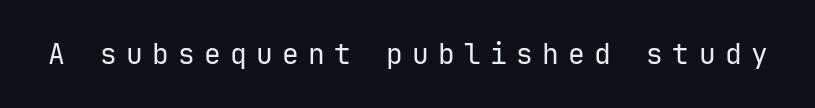
{"serif": "no", "italic": "no", "bold": "no", "weight": "regular", "width": "normal", "stroke_contrast": "low", "x_height": "medium", "monospaced": "yes", "underline": "no", "letter_spacing": "wide", "letter_spacing_em": 0.33, "glyph_px": 28}
